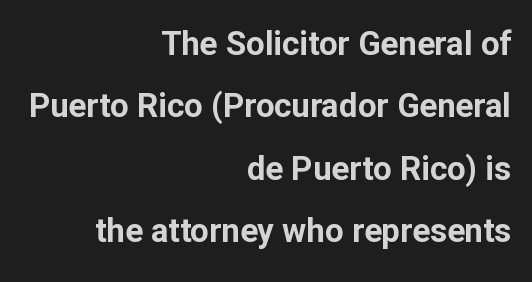
Character widths vary here, with narrow letters taking less room than wide ones. Ascenders rise straight up at ninety degrees. There is no visible air inserted between adjacent glyphs. These lines are set flush right with a ragged left edge.
